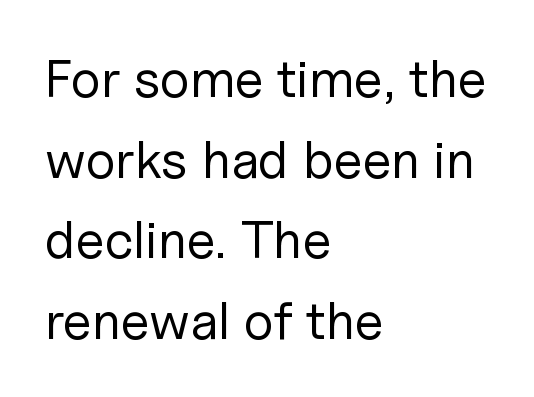
{"serif": "no", "italic": "no", "bold": "no", "weight": "regular", "width": "normal", "stroke_contrast": "low", "x_height": "medium", "monospaced": "no", "underline": "no", "align": "left", "line_spacing": "normal", "line_spacing_ratio": 1.52, "letter_spacing": "normal", "letter_spacing_em": 0.0, "glyph_px": 53}
